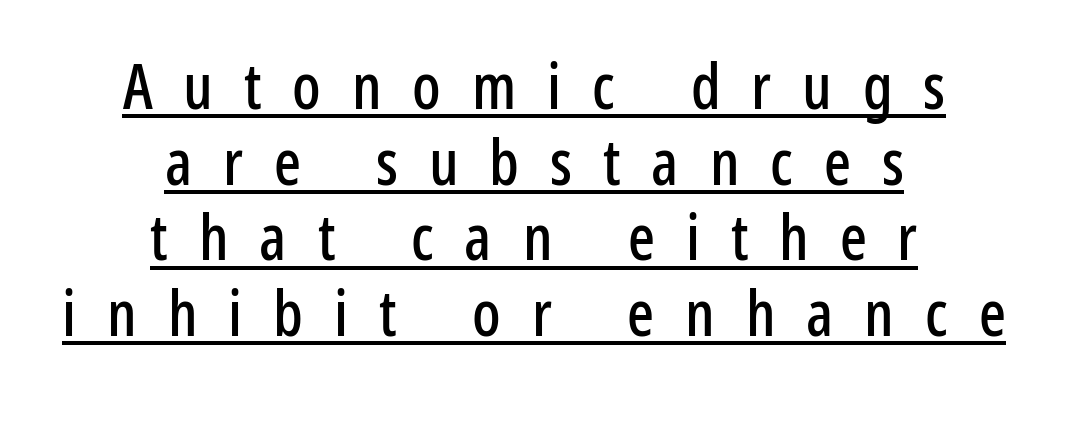
The image shows 63 px condensed sans-serif type, upright; set centered, line spacing 1.2x, unusually wide letter spacing (+0.49 em), underlined; low stroke contrast and a medium x-height.
